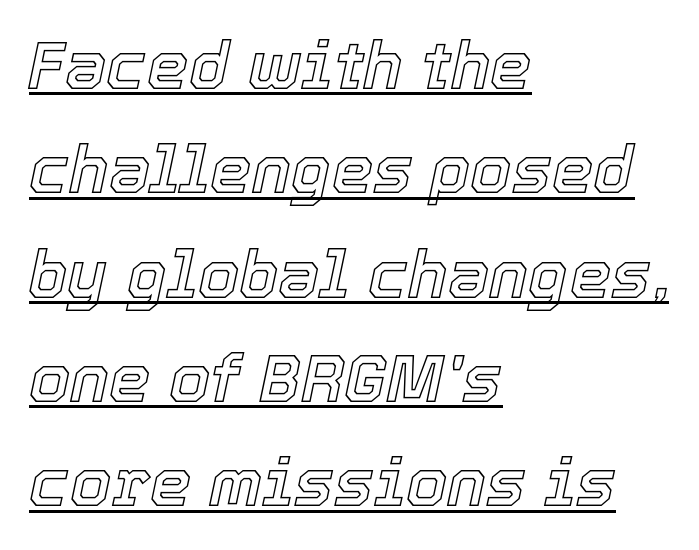
Q: Is the text italic (slanted)? A: Yes, it leans right by about 12 degrees.
Q: Is the text underlined? A: Yes.
Q: How is the paragraph aligned? A: Left-aligned.
Q: Is the spacing between letters normal or unusually wide? A: Normal.
Q: Is the spacing between lines tight, normal or loose? A: Normal.
Q: Width (condensed, normal, or wide)? A: Normal.
Q: x-height? A: Medium.
Q: Monospaced? A: No.
